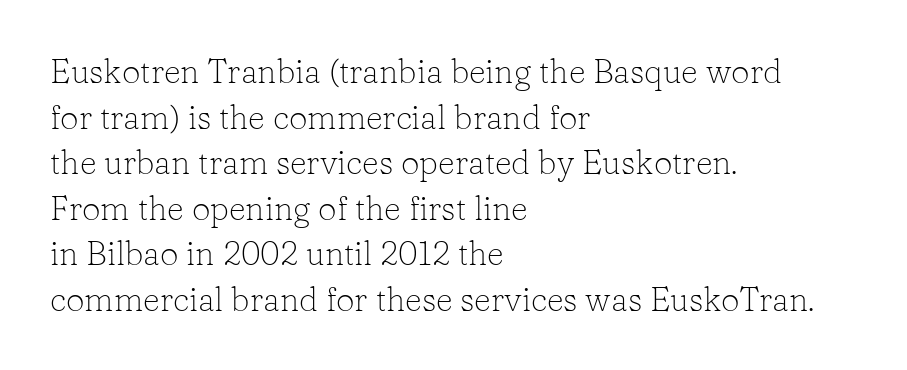
{"serif": "yes", "italic": "no", "bold": "no", "weight": "light", "width": "normal", "stroke_contrast": "low", "x_height": "medium", "monospaced": "no", "underline": "no", "align": "left", "line_spacing": "normal", "line_spacing_ratio": 1.38, "letter_spacing": "normal", "letter_spacing_em": 0.0, "glyph_px": 33}
